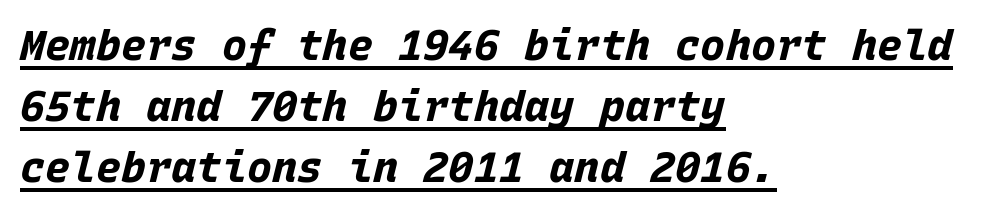
The image shows 42 px bold type, italic (leaning right), monospaced; set left-aligned, normal line spacing (1.45x), normal letter spacing, underlined; low stroke contrast and a large x-height.
